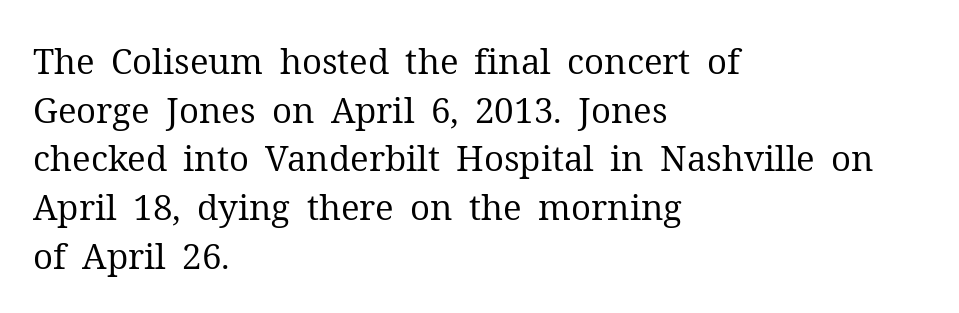
The image shows 35 px regular-weight serif type, upright; set left-aligned, normal line spacing (1.39x), normal letter spacing, not underlined; medium stroke contrast and a medium x-height.
